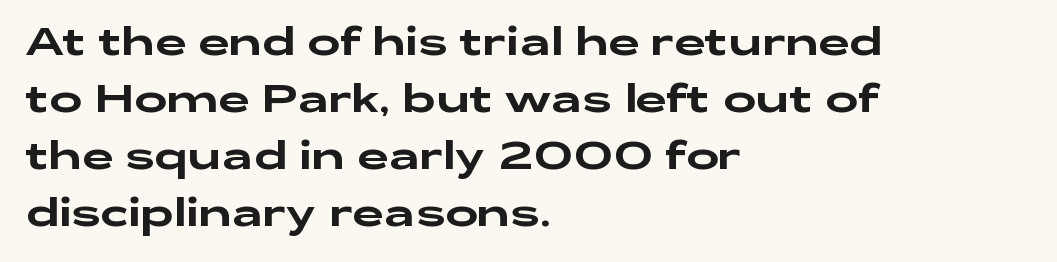
Q: Is the text italic (slanted)? A: No, it is upright.
Q: Is the typeface a serif or a sans-serif typeface? A: Sans-serif.
Q: Is the text underlined? A: No.
Q: How is the paragraph aligned? A: Left-aligned.
Q: Is the spacing between letters normal or unusually wide? A: Normal.
Q: Is the spacing between lines tight, normal or loose? A: Normal.
Q: Width (condensed, normal, or wide)? A: Wide.
Q: Stroke contrast? A: Low.
Q: x-height? A: Medium.
Q: Monospaced? A: No.
